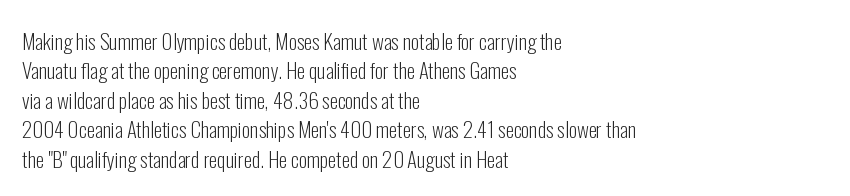
{"italic": "no", "bold": "no", "underline": "no", "align": "left", "line_spacing": "normal", "line_spacing_ratio": 1.4, "letter_spacing": "normal", "letter_spacing_em": 0.0, "glyph_px": 21}
